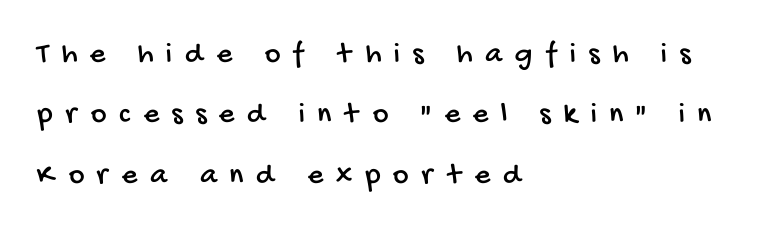
{"serif": "no", "width": "condensed", "stroke_contrast": "low", "x_height": "large", "monospaced": "no", "underline": "no", "align": "left", "line_spacing": "loose", "line_spacing_ratio": 2.01, "letter_spacing": "wide", "letter_spacing_em": 0.43, "glyph_px": 30}
